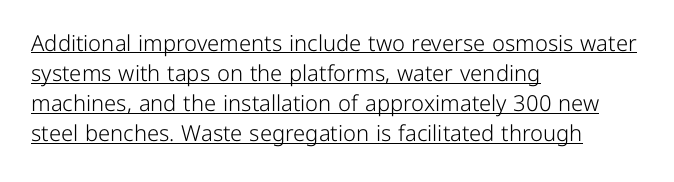
Q: Is the text bold? A: No.
Q: Is the text italic (slanted)? A: No, it is upright.
Q: Is the text underlined? A: Yes.
Q: How is the paragraph aligned? A: Left-aligned.
Q: Is the spacing between letters normal or unusually wide? A: Normal.
Q: Is the spacing between lines tight, normal or loose? A: Normal.
